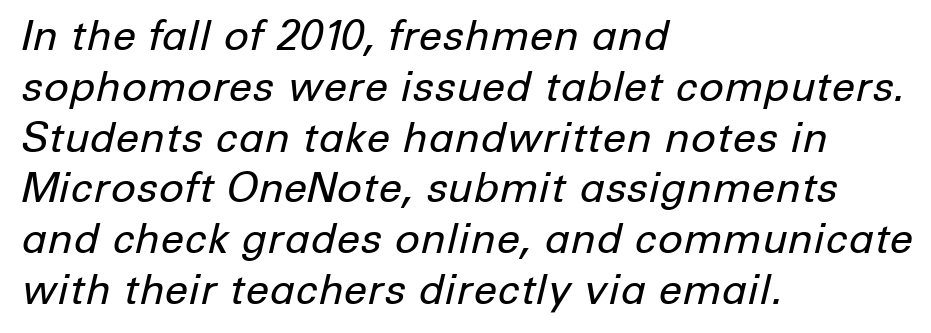
{"italic": "yes", "lean": "right", "slant_degrees": 12, "bold": "no", "weight": "regular", "width": "normal", "stroke_contrast": "low", "x_height": "medium", "monospaced": "no", "underline": "no", "align": "left", "line_spacing_ratio": 1.21, "letter_spacing": "normal", "letter_spacing_em": 0.0, "glyph_px": 42}
